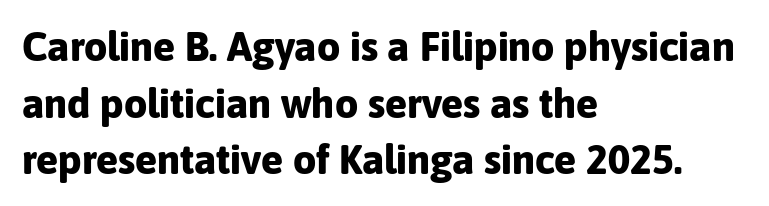
Spacing between characters is what you'd get straight out of the box. Glance below the letters and you will spot only blank space. This sample uses an upright cut, with every glyph sitting square on the baseline. The glyphs have the mass of a bold cut.
